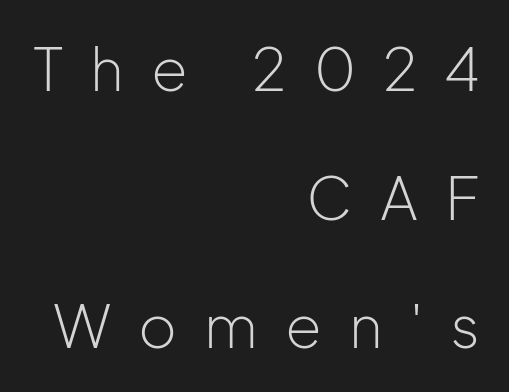
The image shows 59 px light sans-serif type, upright; set right-aligned, loose line spacing (2.18x), unusually wide letter spacing (+0.46 em), not underlined; low stroke contrast and a medium x-height.
